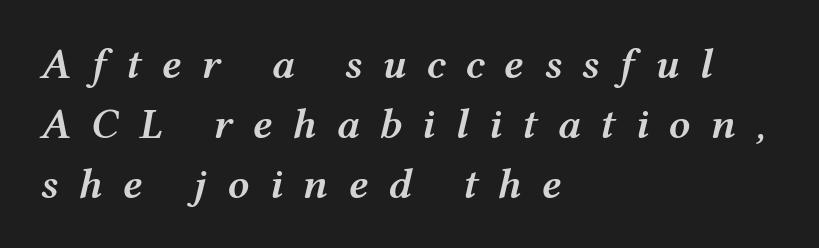
{"italic": "yes", "lean": "right", "slant_degrees": 12, "bold": "semi", "weight": "semibold", "width": "wide", "stroke_contrast": "medium", "x_height": "medium", "monospaced": "no", "underline": "no", "align": "left", "line_spacing": "normal", "line_spacing_ratio": 1.39, "letter_spacing": "wide", "letter_spacing_em": 0.46, "glyph_px": 43}
